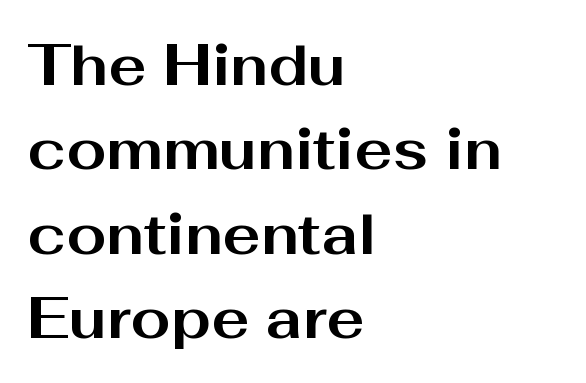
The image shows 57 px bold, wide sans-serif type, upright; set left-aligned, normal line spacing (1.48x), normal letter spacing, not underlined; medium stroke contrast and a medium x-height.
